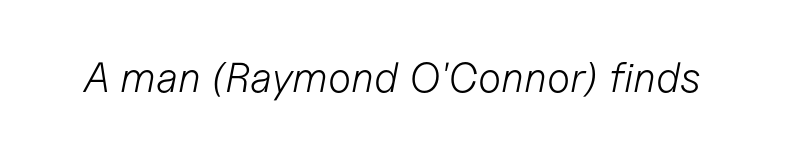
The image shows 42 px light type, italic (leaning right); set normal letter spacing, not underlined; low stroke contrast and a medium x-height.
